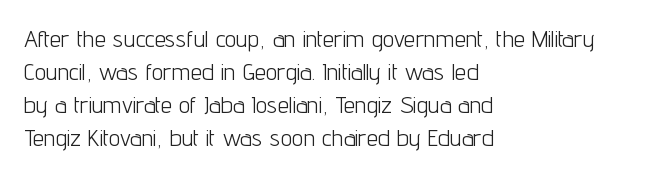
Q: Is the text bold? A: No.
Q: Is the text italic (slanted)? A: No, it is upright.
Q: Is the text underlined? A: No.
Q: How is the paragraph aligned? A: Left-aligned.
Q: Is the spacing between letters normal or unusually wide? A: Normal.
Q: Is the spacing between lines tight, normal or loose? A: Normal.
